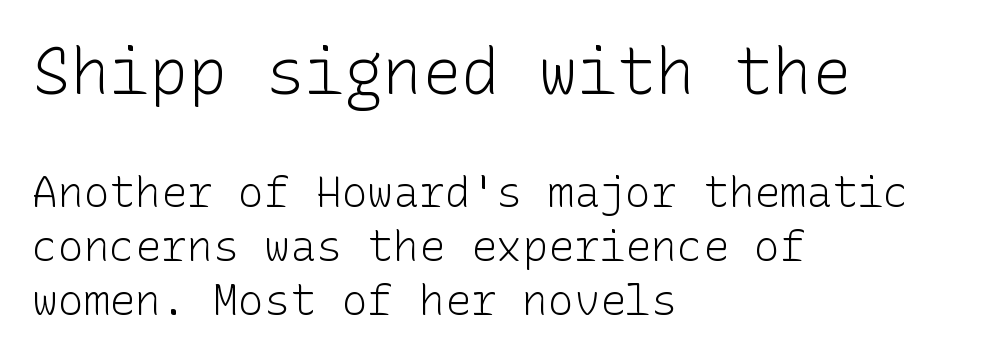
{"serif": "no", "italic": "no", "bold": "no", "weight": "light", "width": "normal", "stroke_contrast": "low", "x_height": "medium", "underline": "no", "align": "left", "line_spacing": "normal", "line_spacing_ratio": 1.26, "letter_spacing": "normal", "letter_spacing_em": 0.0, "larger_block": "first", "size_ratio": 1.51, "glyph_px": 65}
